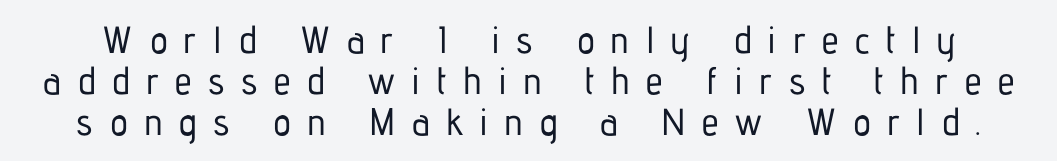
Examine the stroke ends and you'll find no serifs. Does the lettering tilt? It doesn't — this is upright. Clear beneath every line of the passage. Observe the wide spacing: letters keep a clear distance from each other. Do the characters align in a grid? No, the font is proportional. Very little white space separates one row of letters from the next.
